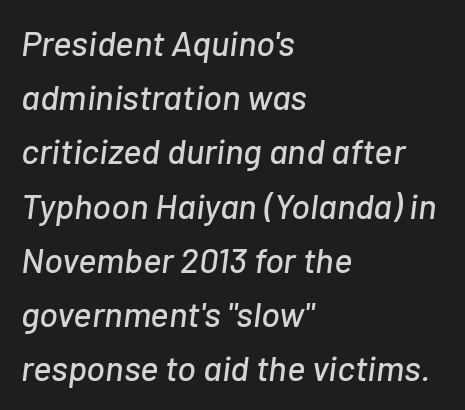
Q: Is the text italic (slanted)? A: Yes, it leans right by about 7 degrees.
Q: Is the text underlined? A: No.
Q: How is the paragraph aligned? A: Left-aligned.
Q: Is the spacing between letters normal or unusually wide? A: Normal.
Q: Is the spacing between lines tight, normal or loose? A: Normal.
Q: Width (condensed, normal, or wide)? A: Normal.
Q: Stroke contrast? A: Low.
Q: x-height? A: Medium.
Q: Monospaced? A: No.
